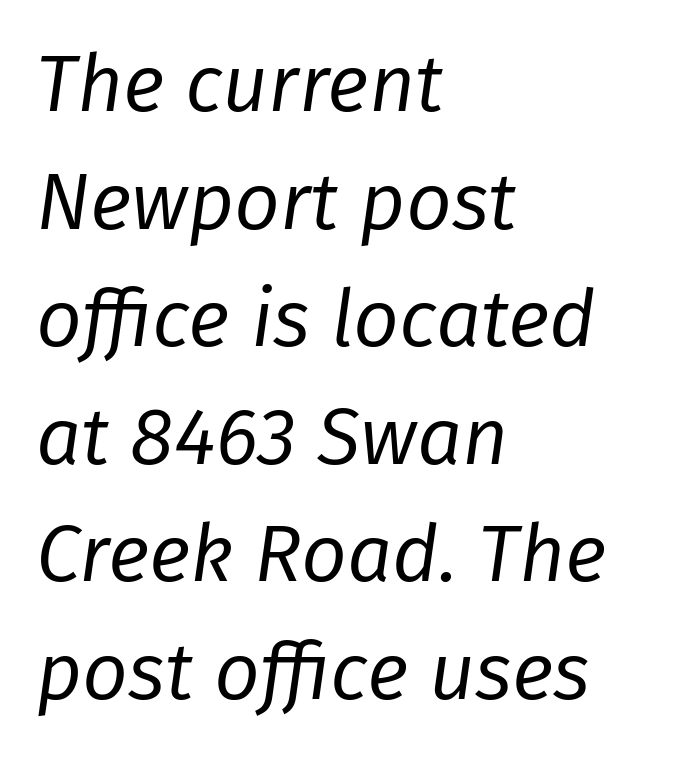
Q: Is the text bold? A: No.
Q: Is the text italic (slanted)? A: Yes, it leans right by about 8 degrees.
Q: Is the text underlined? A: No.
Q: How is the paragraph aligned? A: Left-aligned.
Q: Is the spacing between letters normal or unusually wide? A: Normal.
Q: Is the spacing between lines tight, normal or loose? A: Normal.
Q: Width (condensed, normal, or wide)? A: Normal.
Q: Stroke contrast? A: Low.
Q: x-height? A: Medium.
Q: Monospaced? A: No.
